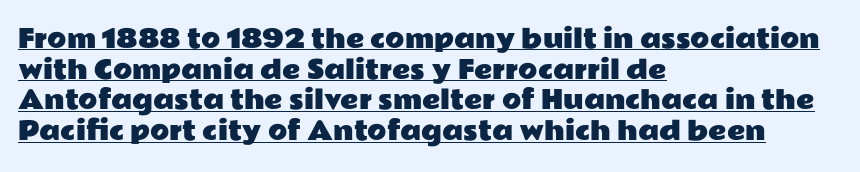
The image shows 25 px text type, upright; set left-aligned, line spacing 1.23x, normal letter spacing, underlined.
